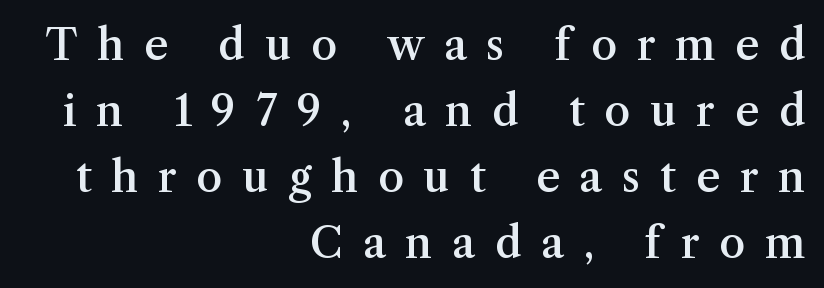
The image shows 42 px semibold serif type, upright; set right-aligned, normal line spacing (1.57x), unusually wide letter spacing (+0.47 em), not underlined; medium stroke contrast and a medium x-height.
